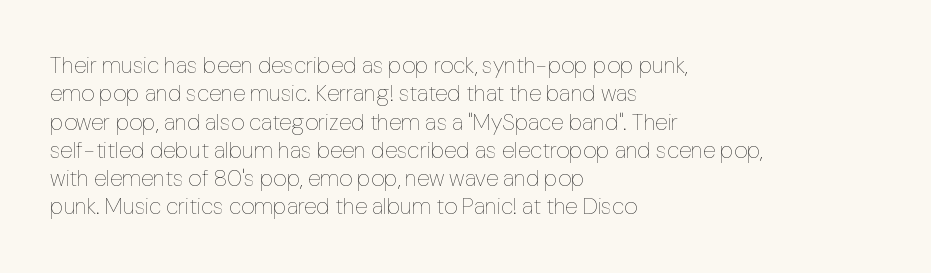
{"italic": "no", "bold": "no", "underline": "no", "align": "left", "line_spacing_ratio": 1.23, "letter_spacing": "normal", "letter_spacing_em": 0.0, "glyph_px": 23}
